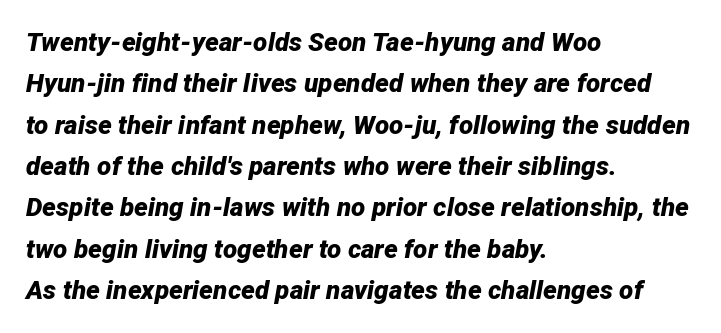
The image shows 26 px bold type, italic (leaning right); set left-aligned, normal line spacing (1.59x), normal letter spacing, not underlined.
